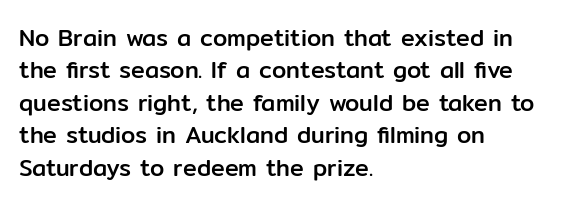
Q: Is the text italic (slanted)? A: No, it is upright.
Q: Is the text underlined? A: No.
Q: How is the paragraph aligned? A: Left-aligned.
Q: Is the spacing between letters normal or unusually wide? A: Normal.
Q: Is the spacing between lines tight, normal or loose? A: Normal.
